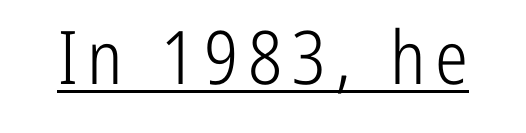
{"serif": "no", "italic": "no", "bold": "no", "weight": "light", "width": "condensed", "stroke_contrast": "low", "x_height": "medium", "monospaced": "no", "underline": "yes", "glyph_px": 74}
